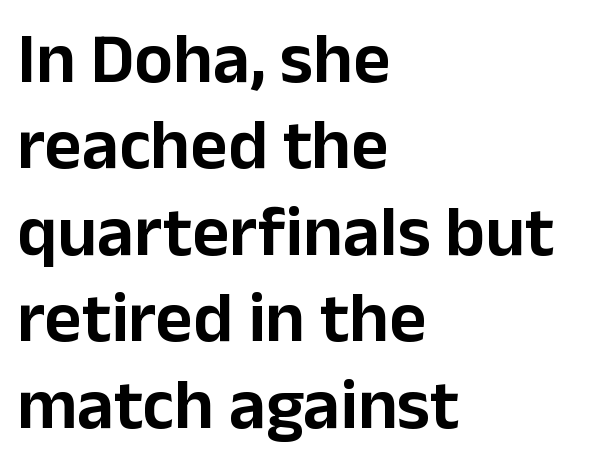
The image shows 72 px sans-serif type, upright; set left-aligned, line spacing 1.2x, normal letter spacing, not underlined; low stroke contrast and a medium x-height.
